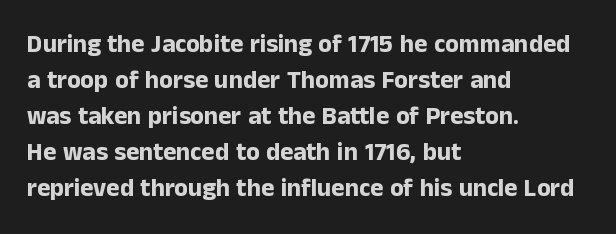
Nope, not italic — everything's standing straight. A normal amount of white space separates one row of letters from the next. Pretty heavy lettering here — definitely bold. Line starts are locked; line ends wander. Tracking here is standard; glyphs follow each other at the usual distance. Decoration check: the copy has no underline.
